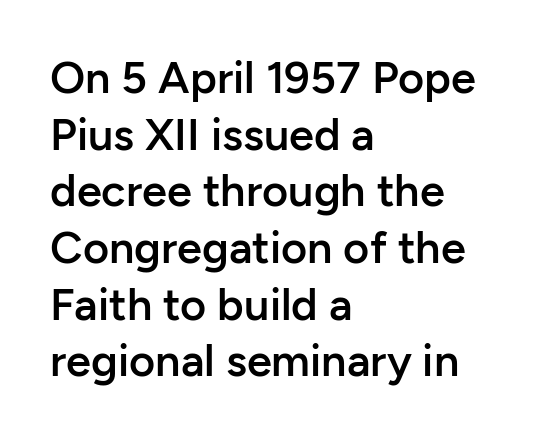
{"serif": "no", "italic": "no", "bold": "semi", "weight": "semibold", "width": "normal", "stroke_contrast": "low", "x_height": "medium", "monospaced": "no", "underline": "no", "align": "left", "line_spacing": "normal", "line_spacing_ratio": 1.26, "letter_spacing": "normal", "letter_spacing_em": 0.0, "glyph_px": 45}
